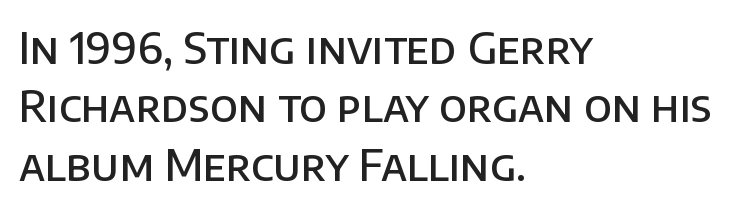
Underlining? Definitely not there. Leading matches the norm, producing a regular column. Students, this is semibold: more ink than regular, less than bold. This sample uses plain, unmodified letter spacing. These lines are set flush left with a ragged right edge.
